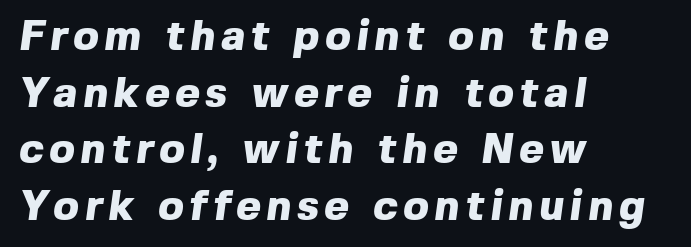
A full-strength bold gives these letters their thick strokes. To sum up the face: it is a sans, with no serifs. The typesetter chose a ragged-right arrangement here. Words float on clear page, feet unadorned. Successive baselines arrive at the customary interval.
